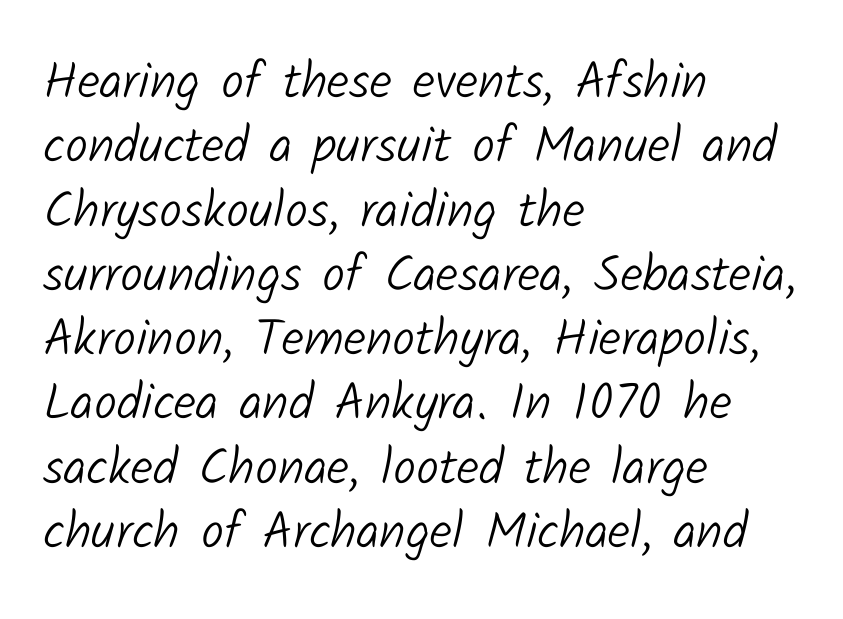
{"serif": "no", "bold": "no", "weight": "light", "width": "normal", "stroke_contrast": "low", "x_height": "medium", "monospaced": "no", "underline": "no", "align": "left", "line_spacing": "normal", "line_spacing_ratio": 1.26, "letter_spacing": "normal", "letter_spacing_em": 0.0, "glyph_px": 51}
